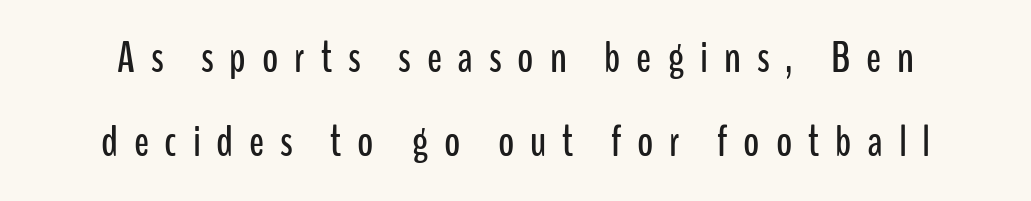
Every character sits straight up, as roman type does. Typographically, this falls in the sans-serif category. A typesetter would call this proportional, since set widths differ per character. Honestly, the rows look like they've been pulled way apart. The area under the type is left untouched.
